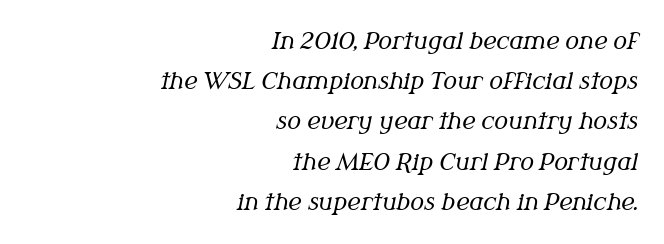
The image shows 23 px text type, italic (leaning right); set right-aligned, line spacing 1.75x, normal letter spacing, not underlined.
